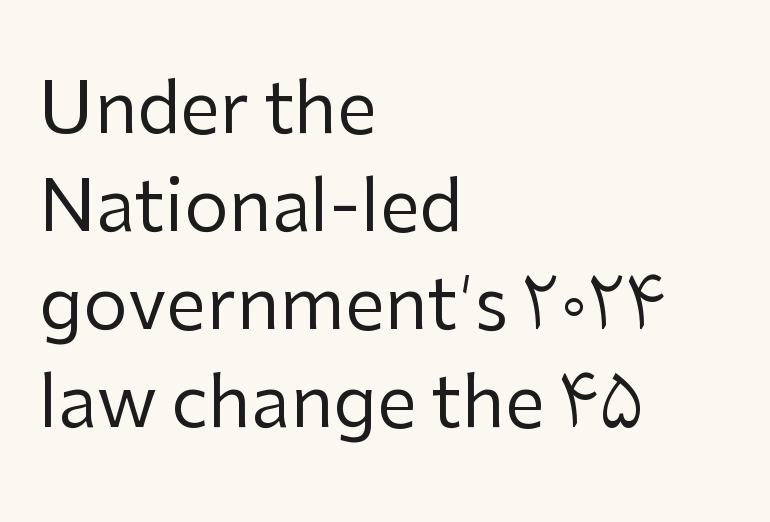
The image shows 71 px regular-weight sans-serif type, upright; set left-aligned, normal line spacing (1.38x), normal letter spacing, not underlined; low stroke contrast and a medium x-height.
